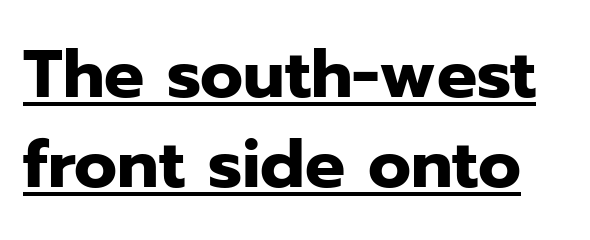
The image shows 67 px heavy sans-serif type, upright; set normal line spacing (1.35x), normal letter spacing, underlined; low stroke contrast and a medium x-height.
